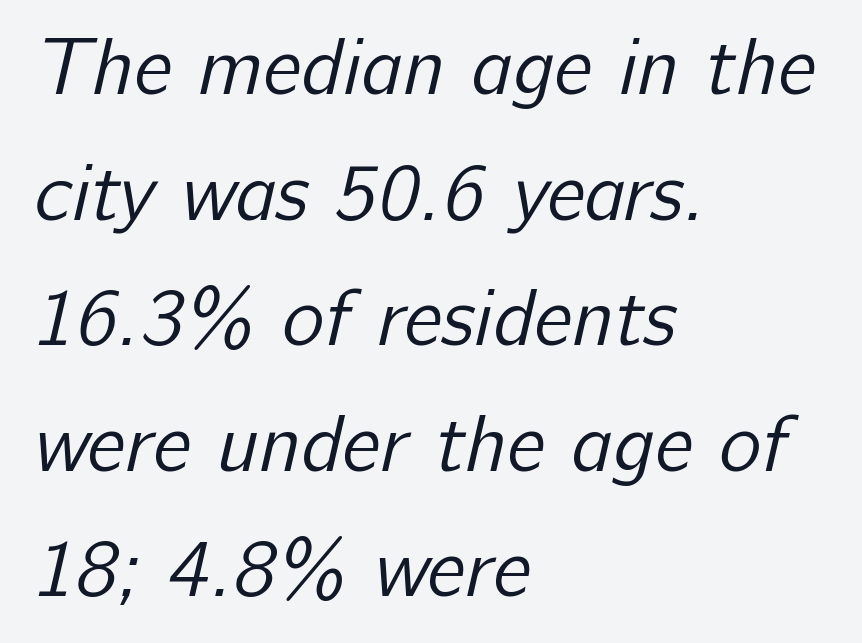
{"serif": "no", "bold": "no", "weight": "regular", "width": "normal", "stroke_contrast": "low", "x_height": "medium", "monospaced": "no", "underline": "no", "align": "left", "line_spacing": "normal", "line_spacing_ratio": 1.57, "letter_spacing": "normal", "letter_spacing_em": 0.0, "glyph_px": 80}
